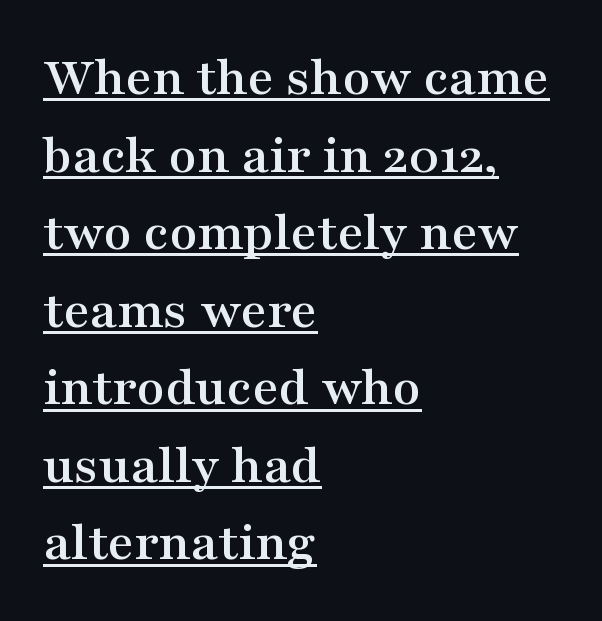
Q: Is the text italic (slanted)? A: No, it is upright.
Q: Is the typeface a serif or a sans-serif typeface? A: Serif.
Q: Is the text underlined? A: Yes.
Q: How is the paragraph aligned? A: Left-aligned.
Q: Is the spacing between letters normal or unusually wide? A: Normal.
Q: Is the spacing between lines tight, normal or loose? A: Normal.
Q: Width (condensed, normal, or wide)? A: Wide.
Q: Stroke contrast? A: Medium.
Q: x-height? A: Medium.
Q: Monospaced? A: No.
